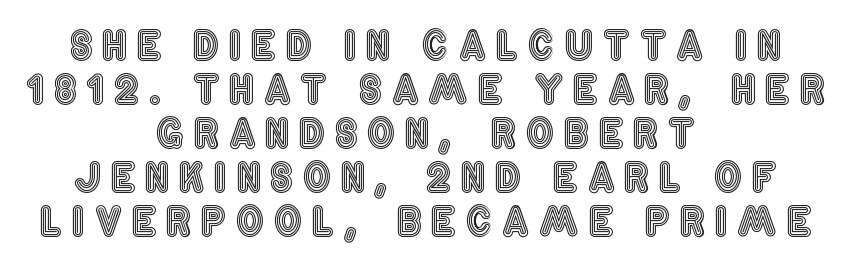
Q: Is the text italic (slanted)? A: No, it is upright.
Q: Is the text underlined? A: No.
Q: How is the paragraph aligned? A: Centered.
Q: Is the spacing between letters normal or unusually wide? A: Unusually wide.
Q: Is the spacing between lines tight, normal or loose? A: Tight.
Q: Width (condensed, normal, or wide)? A: Condensed.
Q: x-height? A: Large.
Q: Monospaced? A: No.
